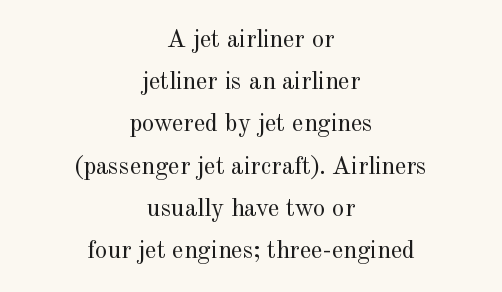
The image shows 25 px text type, upright; set centered, normal line spacing (1.69x), normal letter spacing, not underlined.
